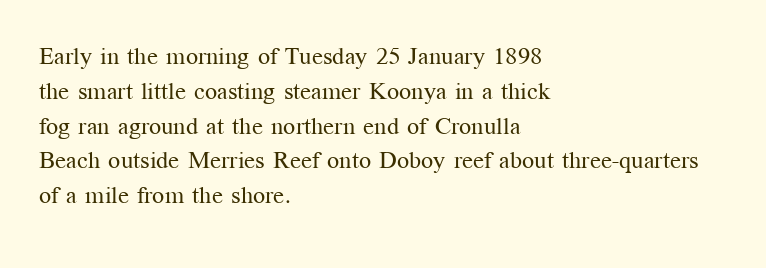
{"italic": "no", "bold": "no", "underline": "no", "align": "left", "line_spacing": "normal", "line_spacing_ratio": 1.45, "letter_spacing": "normal", "letter_spacing_em": 0.0, "glyph_px": 24}
